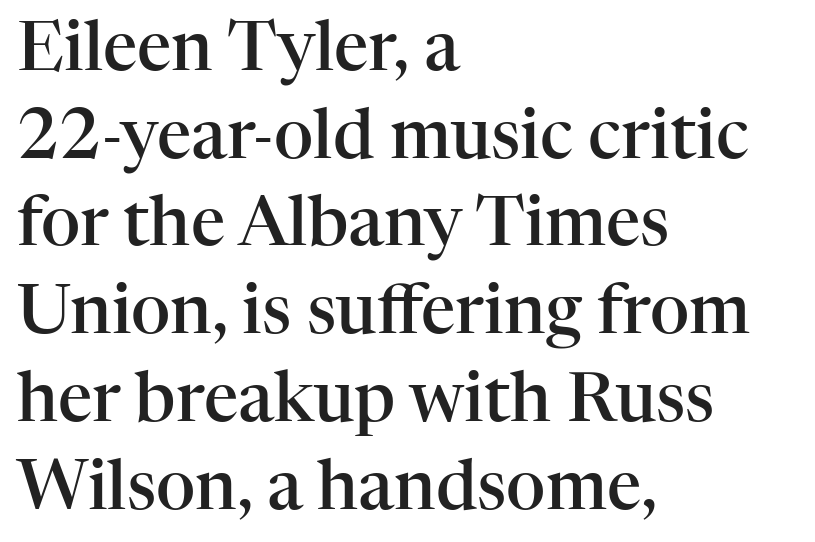
{"serif": "yes", "italic": "no", "bold": "semi", "weight": "semibold", "width": "normal", "stroke_contrast": "high", "x_height": "medium", "monospaced": "no", "underline": "no", "align": "left", "line_spacing": "normal", "line_spacing_ratio": 1.29, "letter_spacing": "normal", "letter_spacing_em": 0.0, "glyph_px": 68}
